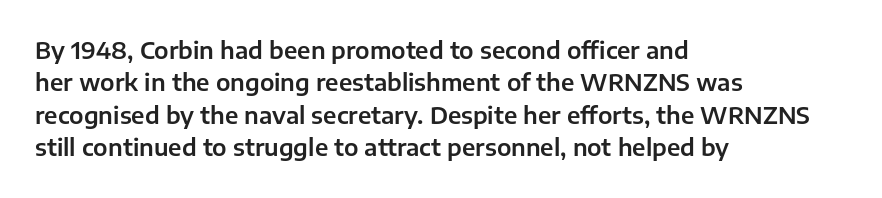
Q: Is the text italic (slanted)? A: No, it is upright.
Q: Is the text underlined? A: No.
Q: How is the paragraph aligned? A: Left-aligned.
Q: Is the spacing between letters normal or unusually wide? A: Normal.
Q: Is the spacing between lines tight, normal or loose? A: Normal.
